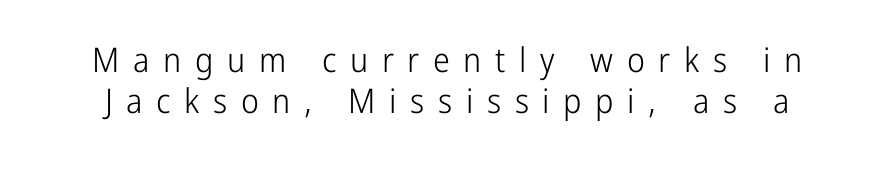
The image shows 34 px light, condensed sans-serif type, upright; set line spacing 1.22x, unusually wide letter spacing (+0.4 em), not underlined; low stroke contrast and a medium x-height.
